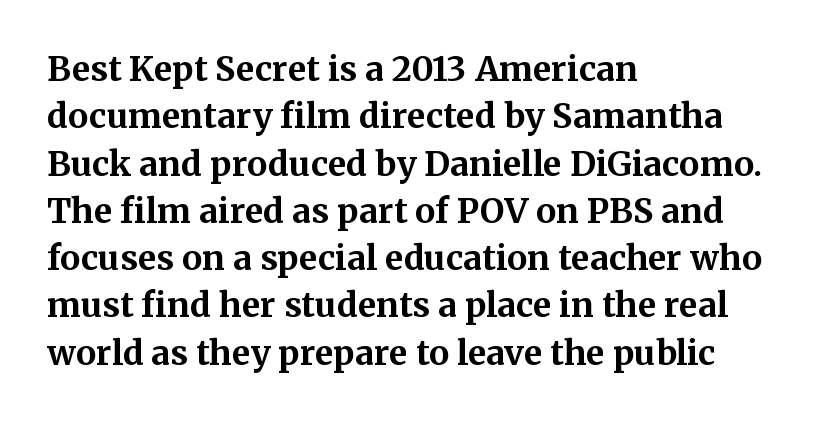
Q: Is the text bold? A: Yes.
Q: Is the text italic (slanted)? A: No, it is upright.
Q: Is the typeface a serif or a sans-serif typeface? A: Serif.
Q: Is the text underlined? A: No.
Q: How is the paragraph aligned? A: Left-aligned.
Q: Is the spacing between letters normal or unusually wide? A: Normal.
Q: Is the spacing between lines tight, normal or loose? A: Normal.
Q: Width (condensed, normal, or wide)? A: Normal.
Q: Stroke contrast? A: Medium.
Q: x-height? A: Medium.
Q: Monospaced? A: No.
